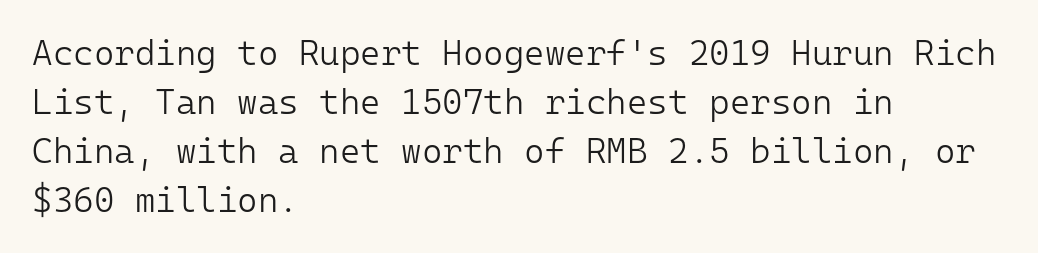
The passage shown is not bold in any degree. Notice how the passage keeps a crisp vertical edge on the left only. A normal amount of white space separates one row of letters from the next. Font category for this specimen: sans-serif. How are the letters spaced? Ordinarily, with no added tracking.
